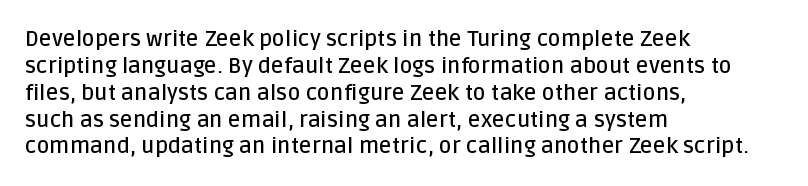
{"italic": "no", "bold": "semi", "underline": "no", "align": "left", "line_spacing_ratio": 1.22, "letter_spacing": "normal", "letter_spacing_em": 0.0, "glyph_px": 22}
